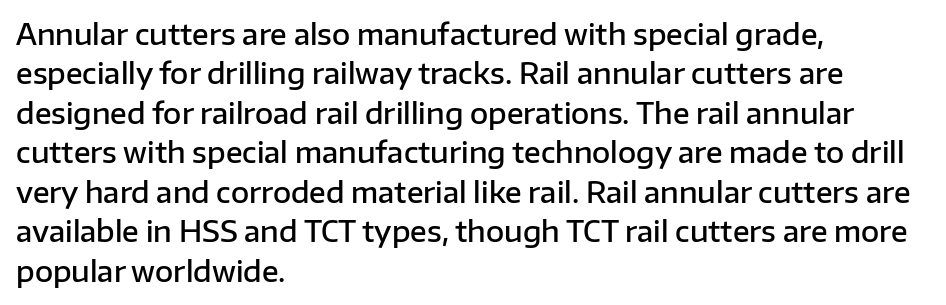
{"serif": "no", "italic": "no", "bold": "semi", "weight": "semibold", "width": "normal", "stroke_contrast": "low", "x_height": "medium", "monospaced": "no", "underline": "no", "align": "left", "line_spacing": "normal", "line_spacing_ratio": 1.41, "letter_spacing": "normal", "letter_spacing_em": 0.0, "glyph_px": 28}
